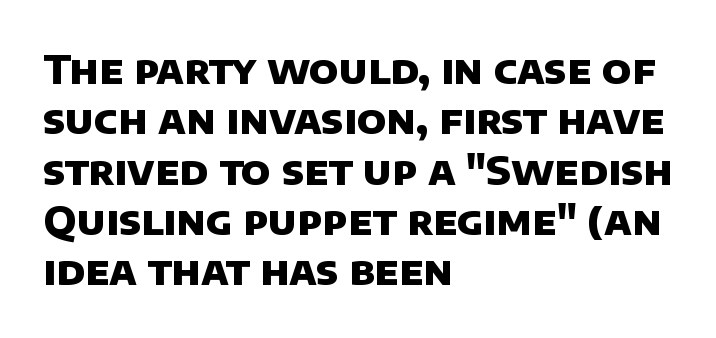
Set as a true bold cut, around the 700 mark. One-word summary of the alignment: left. Caption: standard tracking, unaltered. I'd call this a sans setting — the letters go barefoot. Proportional: the letters do not fall into vertical columns.
